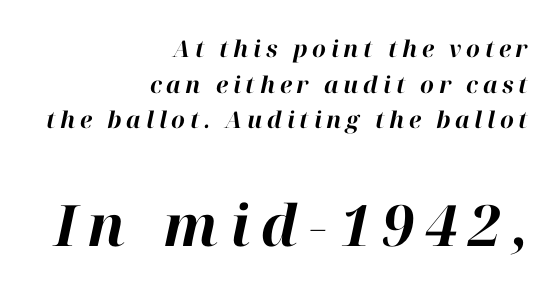
{"italic": "yes", "lean": "right", "slant_degrees": 12, "bold": "yes", "weight": "bold", "width": "normal", "stroke_contrast": "high", "x_height": "medium", "monospaced": "no", "underline": "no", "align": "right", "line_spacing": "normal", "line_spacing_ratio": 1.55, "letter_spacing": "wide", "letter_spacing_em": 0.2, "larger_block": "second", "size_ratio": 2.48, "glyph_px": 57}
